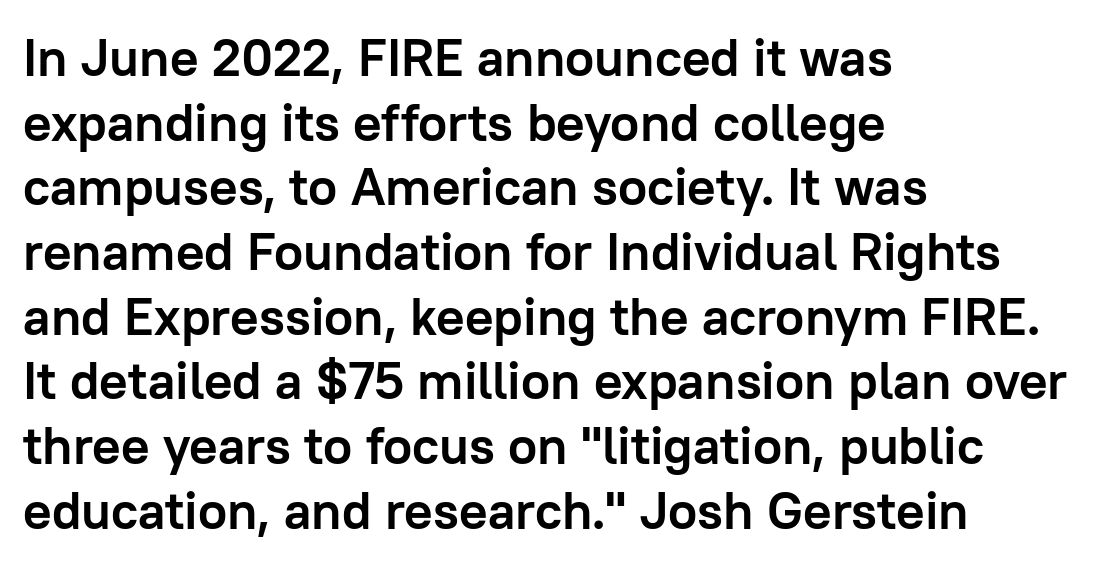
{"serif": "no", "italic": "no", "bold": "yes", "weight": "semibold", "width": "normal", "stroke_contrast": "low", "x_height": "medium", "monospaced": "no", "underline": "no", "align": "left", "line_spacing_ratio": 1.22, "letter_spacing": "normal", "letter_spacing_em": 0.0, "glyph_px": 53}
